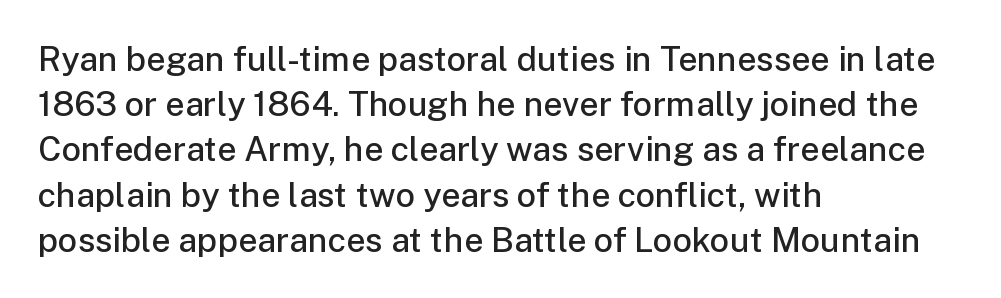
The image shows 34 px semibold sans-serif type, upright; set left-aligned, normal line spacing (1.33x), normal letter spacing, not underlined; low stroke contrast and a medium x-height.
